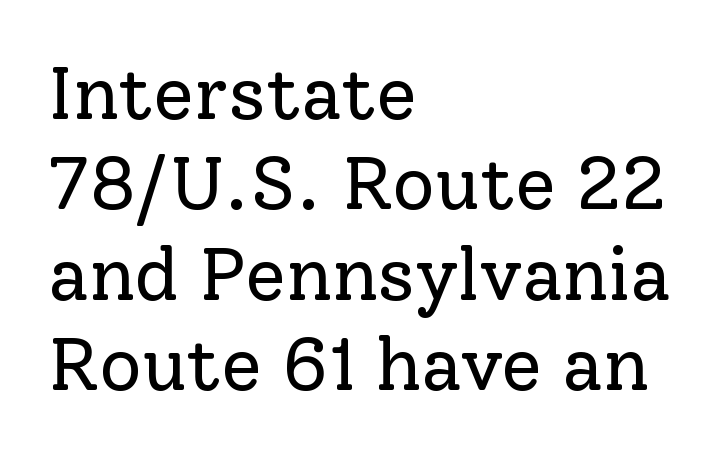
Posture: upright roman. Think standard paragraph weight, or any step lighter than that. Inter-character spacing is left at the font's built-in metrics. The face used here is proportionally spaced, like ordinary book or web type. The glyphs in this specimen are seriffed.
